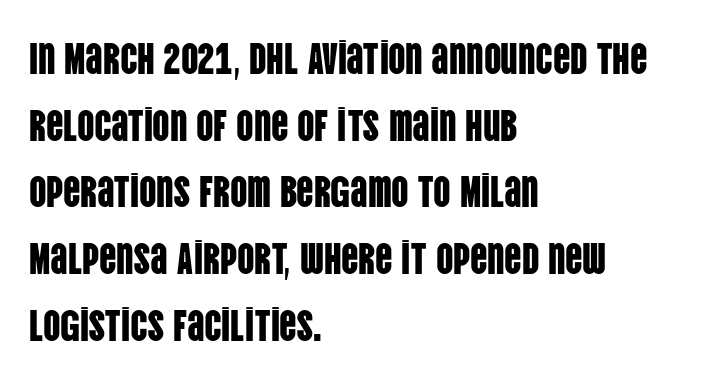
Q: Is the text italic (slanted)? A: No, it is upright.
Q: Is the typeface a serif or a sans-serif typeface? A: Sans-serif.
Q: Is the text underlined? A: No.
Q: How is the paragraph aligned? A: Left-aligned.
Q: Is the spacing between letters normal or unusually wide? A: Normal.
Q: Is the spacing between lines tight, normal or loose? A: Normal.
Q: Width (condensed, normal, or wide)? A: Condensed.
Q: Stroke contrast? A: Low.
Q: x-height? A: Large.
Q: Monospaced? A: No.
